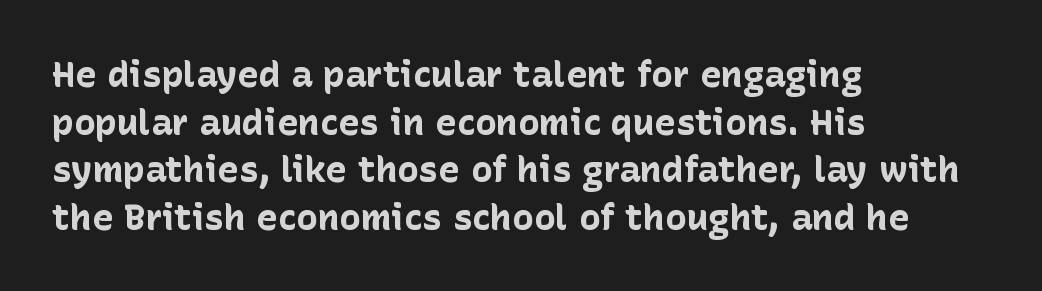
The image shows 36 px bold sans-serif type, upright; set left-aligned, normal line spacing (1.32x), normal letter spacing, not underlined; low stroke contrast and a medium x-height.
